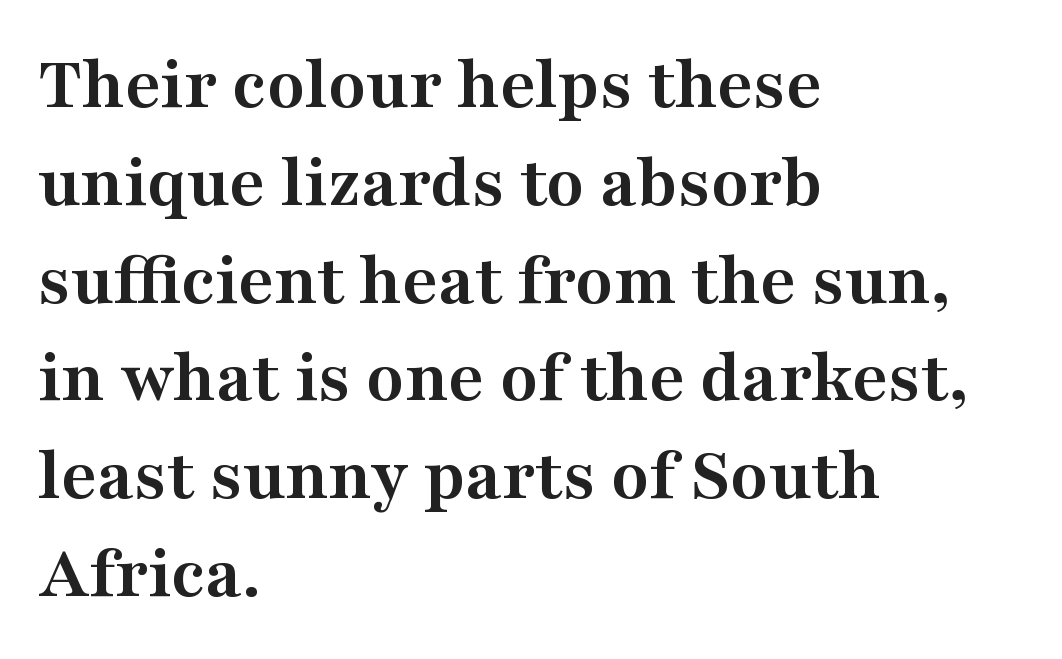
You could not count columns in this text — the font is proportionally spaced. The horizontal fit of the characters is conventional and even. The string is rendered with underlining switched off. Summary of vertical rhythm: regular, with standard interline spacing.
